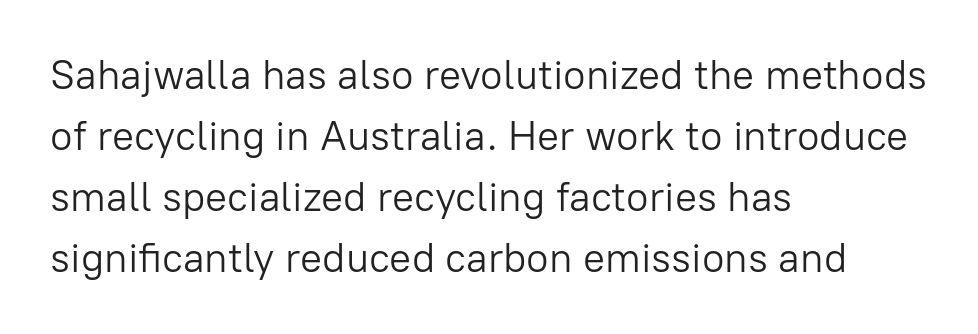
Q: Is the text bold? A: No.
Q: Is the text italic (slanted)? A: No, it is upright.
Q: Is the typeface a serif or a sans-serif typeface? A: Sans-serif.
Q: Is the text underlined? A: No.
Q: How is the paragraph aligned? A: Left-aligned.
Q: Is the spacing between letters normal or unusually wide? A: Normal.
Q: Is the spacing between lines tight, normal or loose? A: Normal.
Q: Width (condensed, normal, or wide)? A: Normal.
Q: Stroke contrast? A: Low.
Q: x-height? A: Medium.
Q: Monospaced? A: No.
